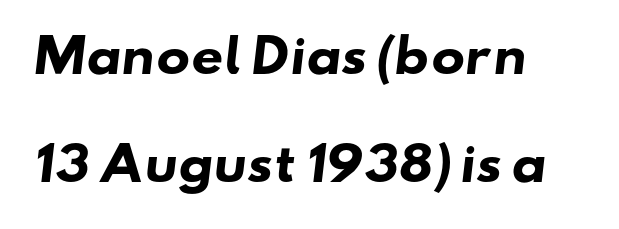
The image shows 45 px heavy, wide sans-serif type; set left-aligned, loose line spacing (2.4x), normal letter spacing, not underlined; low stroke contrast and a small x-height.
